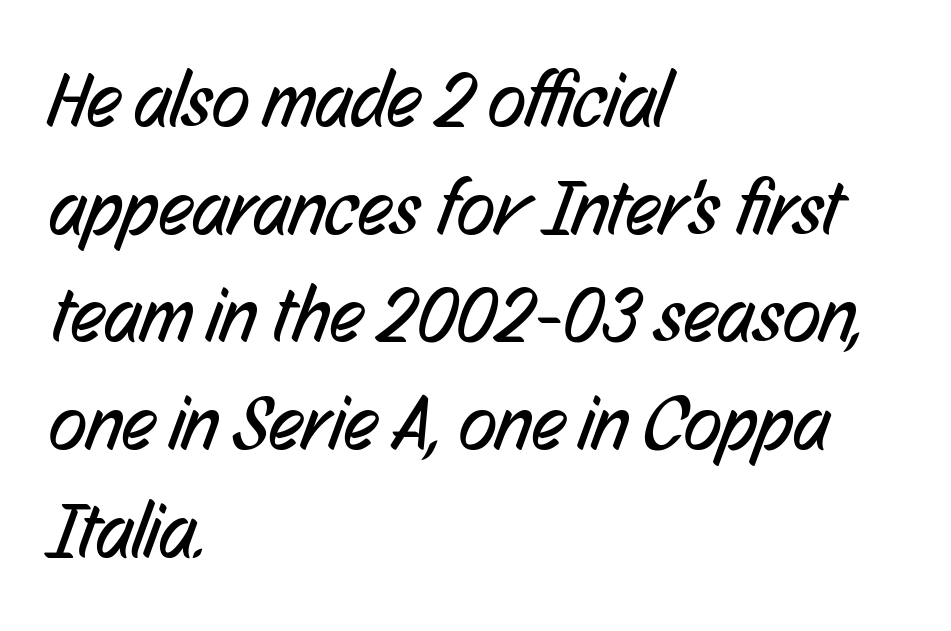
The image shows 78 px regular-weight, condensed sans-serif type; set left-aligned, normal line spacing (1.38x), normal letter spacing, not underlined; low stroke contrast and a medium x-height.
